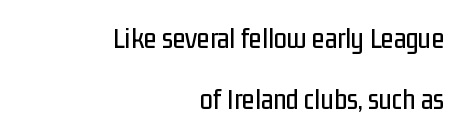
The image shows 29 px condensed sans-serif type, upright; set right-aligned, loose line spacing (2.11x), normal letter spacing, not underlined; low stroke contrast and a medium x-height.
